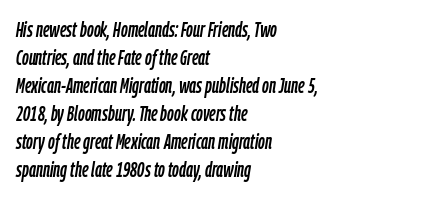
Q: Is the text italic (slanted)? A: Yes, it leans right by about 9 degrees.
Q: Is the text underlined? A: No.
Q: How is the paragraph aligned? A: Left-aligned.
Q: Is the spacing between letters normal or unusually wide? A: Normal.
Q: Is the spacing between lines tight, normal or loose? A: Normal.
